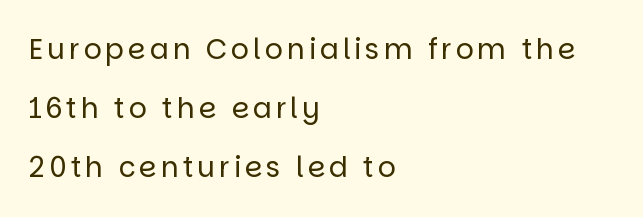
What kind of face is this? One without serifs — a sans. The foot of each line stays bare and open. Reading down the column, the eye jumps a long way to each next line. No heavy texture on the line: the type isn't bold. Varying glyph widths throughout — classic text-font behaviour. Caption: multi-line text, flush left, ragged right.
